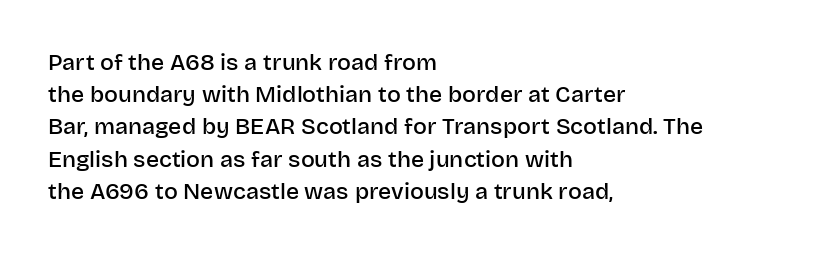
The image shows 23 px text type, upright; set left-aligned, normal line spacing (1.4x), normal letter spacing, not underlined.
